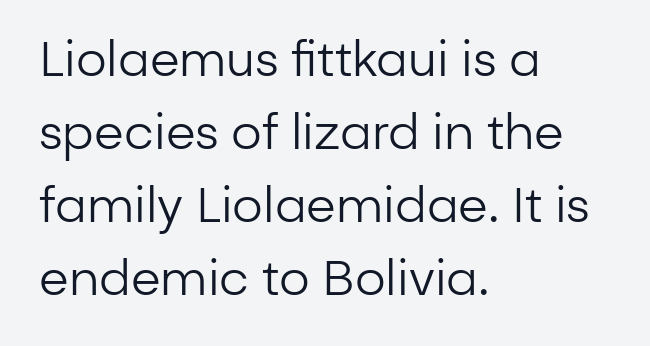
{"serif": "no", "italic": "no", "bold": "no", "weight": "regular", "width": "normal", "stroke_contrast": "low", "x_height": "medium", "monospaced": "no", "underline": "no", "align": "left", "line_spacing": "normal", "line_spacing_ratio": 1.52, "letter_spacing": "normal", "letter_spacing_em": 0.0, "glyph_px": 48}
